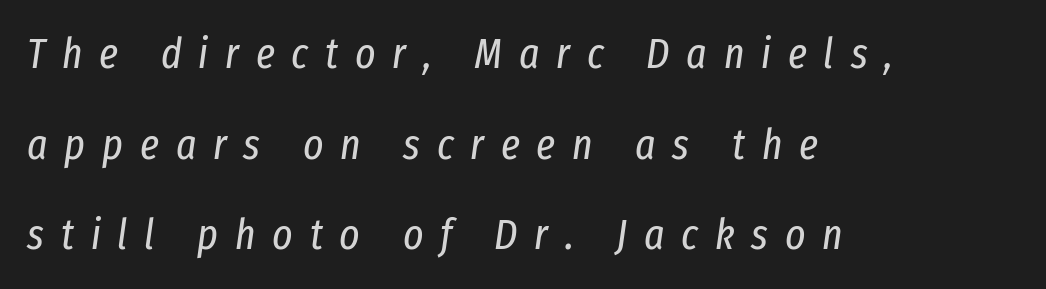
{"italic": "yes", "lean": "right", "slant_degrees": 8, "bold": "no", "weight": "regular", "width": "condensed", "stroke_contrast": "low", "x_height": "medium", "monospaced": "no", "underline": "no", "align": "left", "line_spacing": "loose", "line_spacing_ratio": 2.11, "letter_spacing": "wide", "letter_spacing_em": 0.39, "glyph_px": 43}
